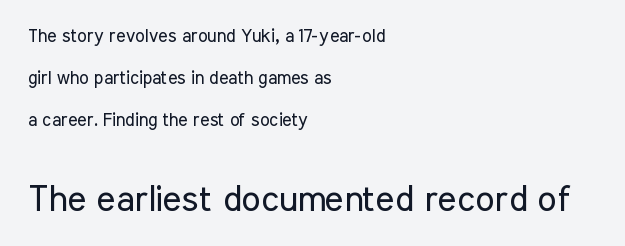
The image shows 36 px regular-weight, condensed sans-serif type, upright; set left-aligned, loose line spacing (2.33x), normal letter spacing, not underlined; the second (bottom) block is 2.0x larger; low stroke contrast and a medium x-height.
